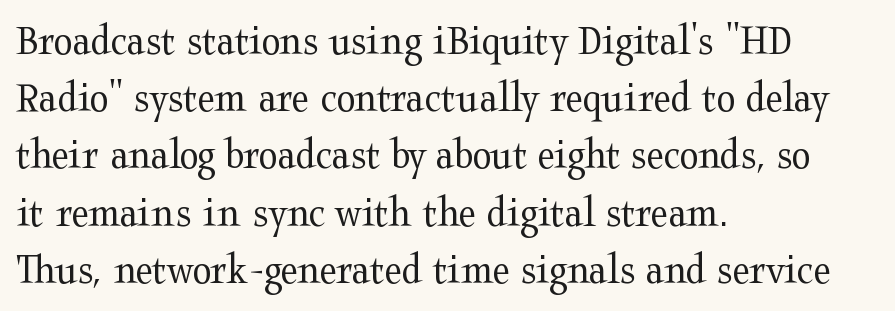
The image shows 44 px regular-weight, wide serif type, upright; set left-aligned, normal line spacing (1.3x), normal letter spacing, not underlined; medium stroke contrast and a medium x-height.
